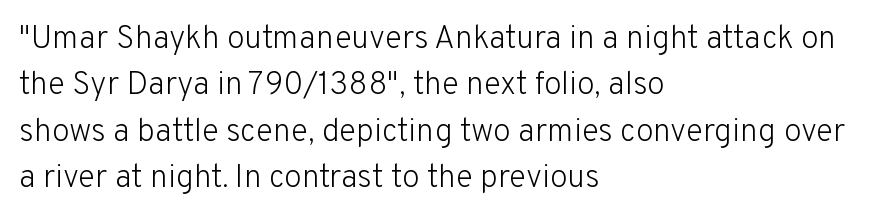
Q: Is the text bold? A: No.
Q: Is the text italic (slanted)? A: No, it is upright.
Q: Is the typeface a serif or a sans-serif typeface? A: Sans-serif.
Q: Is the text underlined? A: No.
Q: How is the paragraph aligned? A: Left-aligned.
Q: Is the spacing between letters normal or unusually wide? A: Normal.
Q: Is the spacing between lines tight, normal or loose? A: Normal.
Q: Width (condensed, normal, or wide)? A: Normal.
Q: Stroke contrast? A: Low.
Q: x-height? A: Medium.
Q: Monospaced? A: No.
